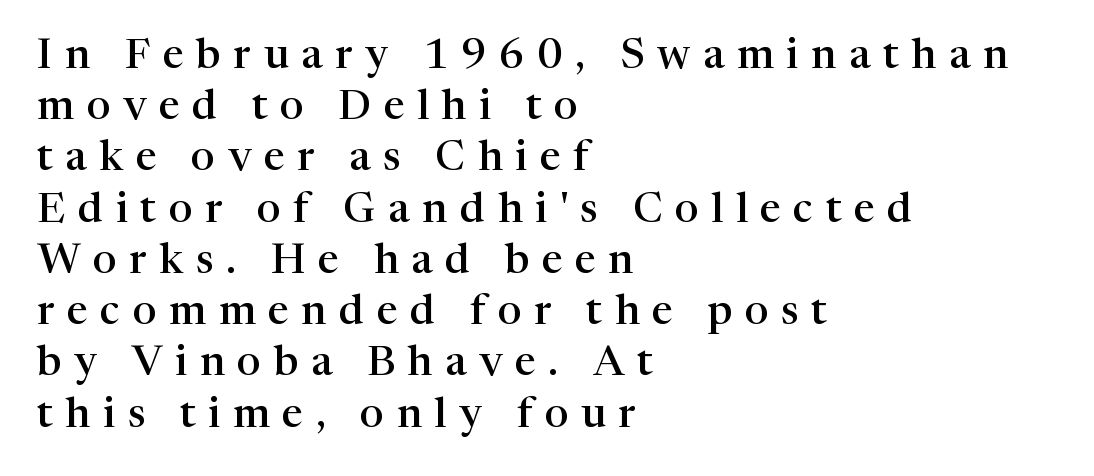
{"serif": "yes", "italic": "no", "bold": "semi", "weight": "semibold", "width": "normal", "stroke_contrast": "high", "x_height": "medium", "monospaced": "no", "underline": "no", "align": "left", "line_spacing_ratio": 1.22, "letter_spacing": "wide", "letter_spacing_em": 0.3, "glyph_px": 42}
